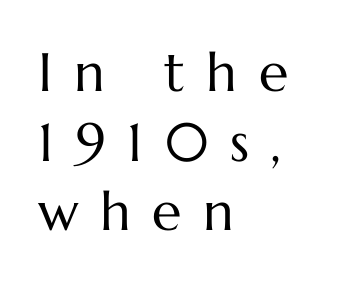
{"italic": "no", "bold": "no", "weight": "regular", "width": "normal", "stroke_contrast": "medium", "x_height": "medium", "monospaced": "no", "underline": "no", "align": "left", "line_spacing": "normal", "line_spacing_ratio": 1.29, "letter_spacing": "wide", "letter_spacing_em": 0.4, "glyph_px": 54}
